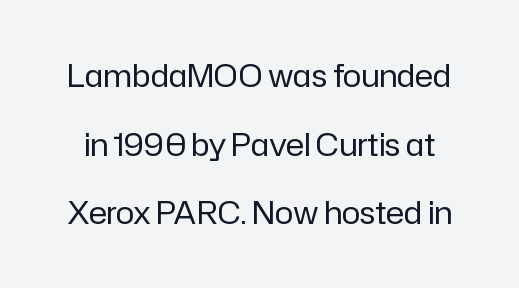
The leading is generous, giving the passage an open texture. The characters display no serif detailing; their extremities are plain. Glyph-to-glyph distance matches everyday printed text. The passage shown is not underscored anywhere.
